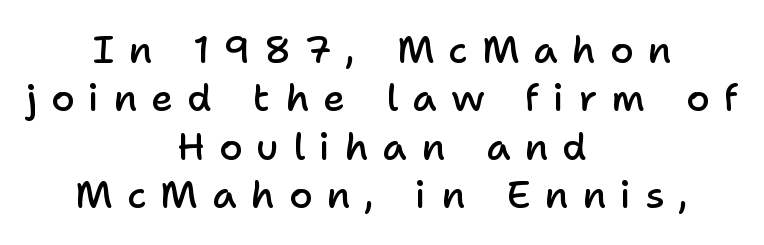
Q: Is the text bold? A: Semi-bold.
Q: Is the text italic (slanted)? A: No, it is upright.
Q: Is the typeface a serif or a sans-serif typeface? A: Sans-serif.
Q: Is the text underlined? A: No.
Q: How is the paragraph aligned? A: Centered.
Q: Is the spacing between letters normal or unusually wide? A: Unusually wide.
Q: Is the spacing between lines tight, normal or loose? A: Normal.
Q: Width (condensed, normal, or wide)? A: Normal.
Q: Stroke contrast? A: Low.
Q: x-height? A: Medium.
Q: Monospaced? A: No.
